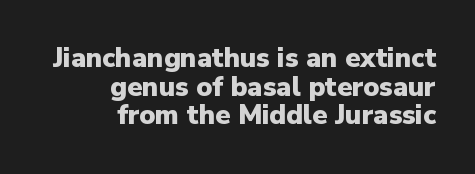
Q: Is the text bold? A: Yes.
Q: Is the text italic (slanted)? A: No, it is upright.
Q: Is the text underlined? A: No.
Q: How is the paragraph aligned? A: Right-aligned.
Q: Is the spacing between letters normal or unusually wide? A: Normal.
Q: Is the spacing between lines tight, normal or loose? A: Tight.
